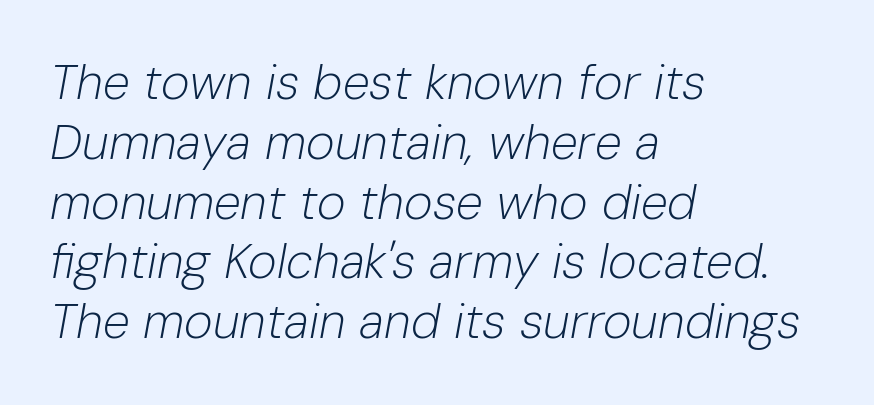
The image shows 49 px light type, italic (leaning right); set left-aligned, line spacing 1.22x, normal letter spacing, not underlined; low stroke contrast and a medium x-height.
